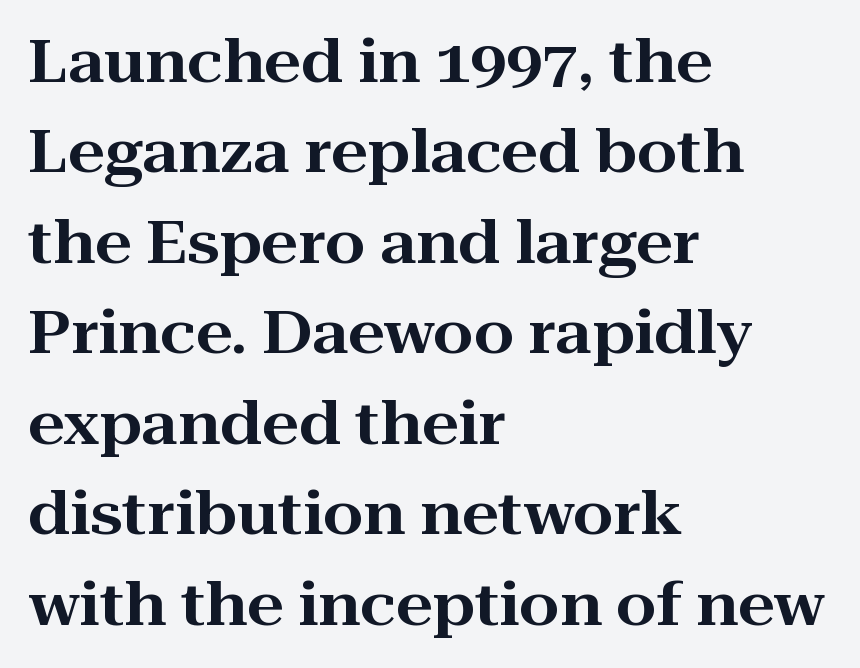
{"serif": "yes", "italic": "no", "width": "wide", "stroke_contrast": "high", "x_height": "medium", "monospaced": "no", "underline": "no", "align": "left", "line_spacing": "normal", "line_spacing_ratio": 1.56, "letter_spacing": "normal", "letter_spacing_em": 0.0, "glyph_px": 58}
